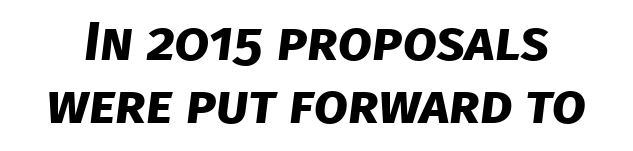
Note the varied advance widths — an 'i' is clearly narrower than an 'm'. Honestly, there is no underline to notice here at all. The rendering uses a bold face; every stroke is thick and dark. Rows of type sit shoulder to shoulder in the vertical direction. No extra tracking has been applied to these lines.
